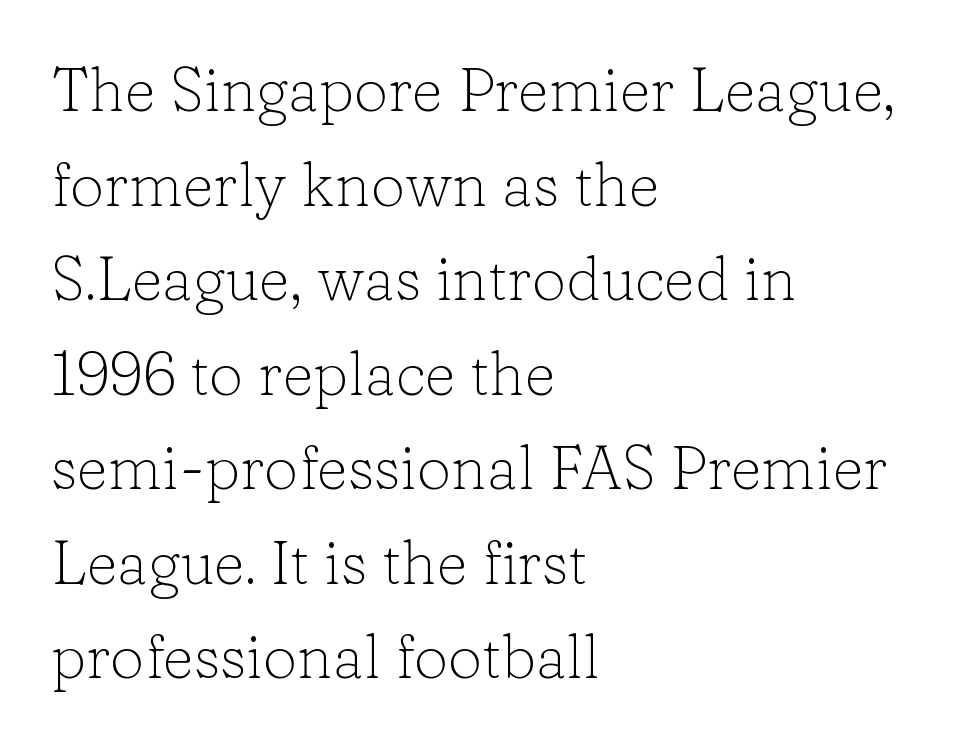
Q: Is the text bold? A: No.
Q: Is the text italic (slanted)? A: No, it is upright.
Q: Is the typeface a serif or a sans-serif typeface? A: Serif.
Q: Is the text underlined? A: No.
Q: How is the paragraph aligned? A: Left-aligned.
Q: Is the spacing between letters normal or unusually wide? A: Normal.
Q: Is the spacing between lines tight, normal or loose? A: Normal.
Q: Width (condensed, normal, or wide)? A: Normal.
Q: Stroke contrast? A: Low.
Q: x-height? A: Medium.
Q: Monospaced? A: No.
